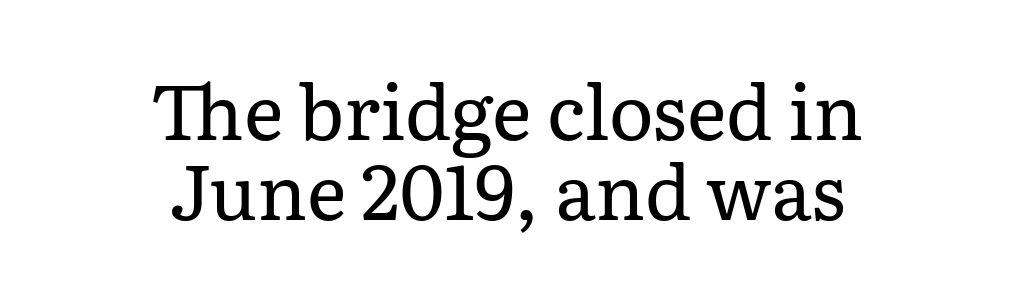
Q: Is the text bold? A: No.
Q: Is the text italic (slanted)? A: No, it is upright.
Q: Is the typeface a serif or a sans-serif typeface? A: Serif.
Q: Is the text underlined? A: No.
Q: How is the paragraph aligned? A: Centered.
Q: Is the spacing between letters normal or unusually wide? A: Normal.
Q: Is the spacing between lines tight, normal or loose? A: Tight.
Q: Width (condensed, normal, or wide)? A: Normal.
Q: Stroke contrast? A: Low.
Q: x-height? A: Medium.
Q: Monospaced? A: No.
